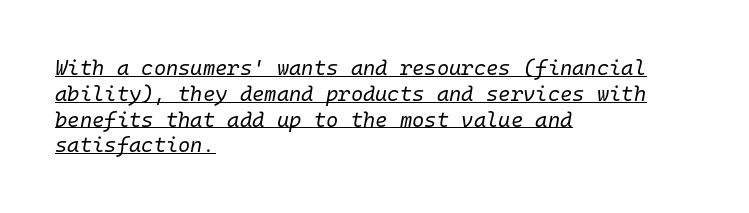
Q: Is the text bold? A: No.
Q: Is the text italic (slanted)? A: Yes, it leans right by about 10 degrees.
Q: Is the text underlined? A: Yes.
Q: How is the paragraph aligned? A: Left-aligned.
Q: Is the spacing between letters normal or unusually wide? A: Normal.
